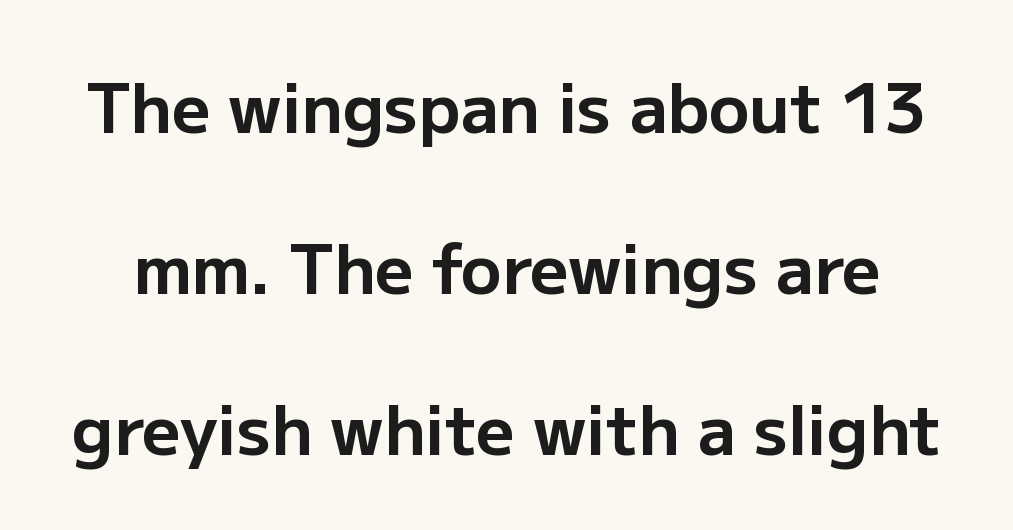
The image shows 67 px bold sans-serif type, upright; set loose line spacing (2.4x), normal letter spacing, not underlined; low stroke contrast and a medium x-height.
